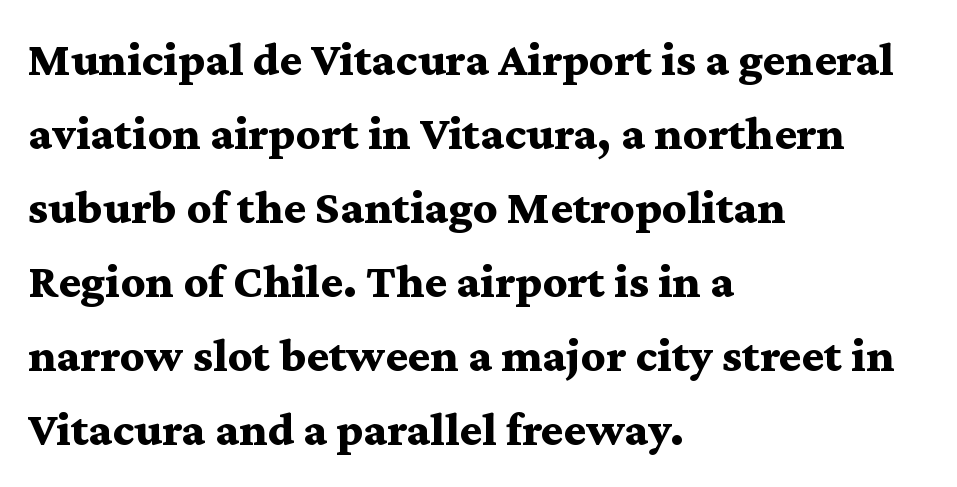
{"serif": "yes", "italic": "no", "bold": "yes", "weight": "bold", "width": "wide", "stroke_contrast": "medium", "x_height": "medium", "monospaced": "no", "underline": "no", "align": "left", "line_spacing": "normal", "line_spacing_ratio": 1.54, "letter_spacing": "normal", "letter_spacing_em": 0.0, "glyph_px": 48}
